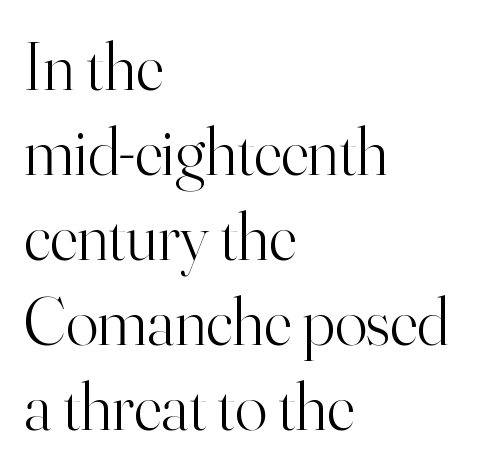
{"serif": "yes", "italic": "no", "bold": "no", "weight": "light", "width": "normal", "stroke_contrast": "high", "x_height": "small", "monospaced": "no", "underline": "no", "align": "left", "line_spacing": "normal", "line_spacing_ratio": 1.27, "letter_spacing": "normal", "letter_spacing_em": 0.0, "glyph_px": 67}
